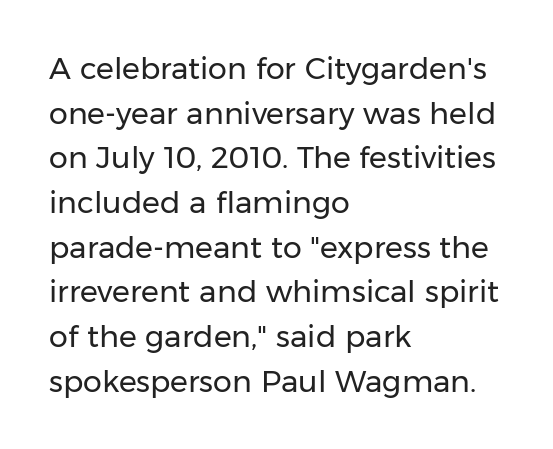
Q: Is the text bold? A: No.
Q: Is the text italic (slanted)? A: No, it is upright.
Q: Is the typeface a serif or a sans-serif typeface? A: Sans-serif.
Q: Is the text underlined? A: No.
Q: How is the paragraph aligned? A: Left-aligned.
Q: Is the spacing between letters normal or unusually wide? A: Normal.
Q: Is the spacing between lines tight, normal or loose? A: Normal.
Q: Width (condensed, normal, or wide)? A: Normal.
Q: Stroke contrast? A: Low.
Q: x-height? A: Medium.
Q: Monospaced? A: No.
